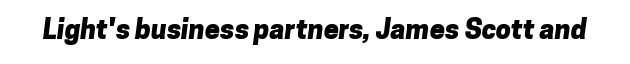
Thick stems and heavy bowls — unmistakably bold. The specimen omits any rule beneath the text block's lines. How are the letters spaced? Ordinarily, with no added tracking.
